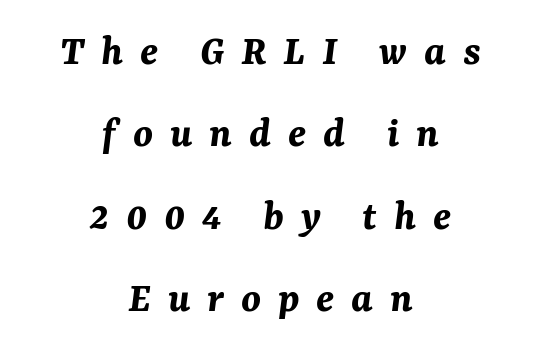
Would a proofreader flag this as italicized? Yes. A student would call this center alignment; a typographer would say set centered. Words float on clear page, feet unadorned. This sample has the flowing, uneven cadence of proportional lettering.
